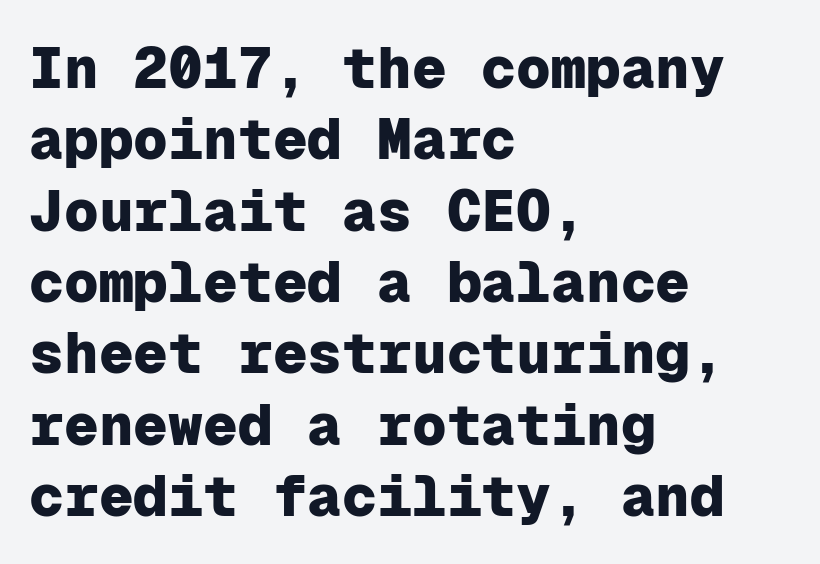
The image shows 58 px heavy sans-serif type, upright, monospaced; set left-aligned, line spacing 1.23x, normal letter spacing, not underlined; low stroke contrast and a medium x-height.
